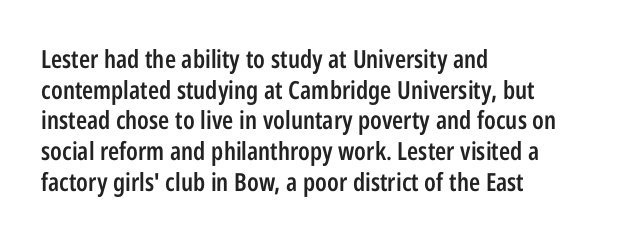
The image shows 25 px text type, upright; set left-aligned, line spacing 1.23x, normal letter spacing, not underlined.
